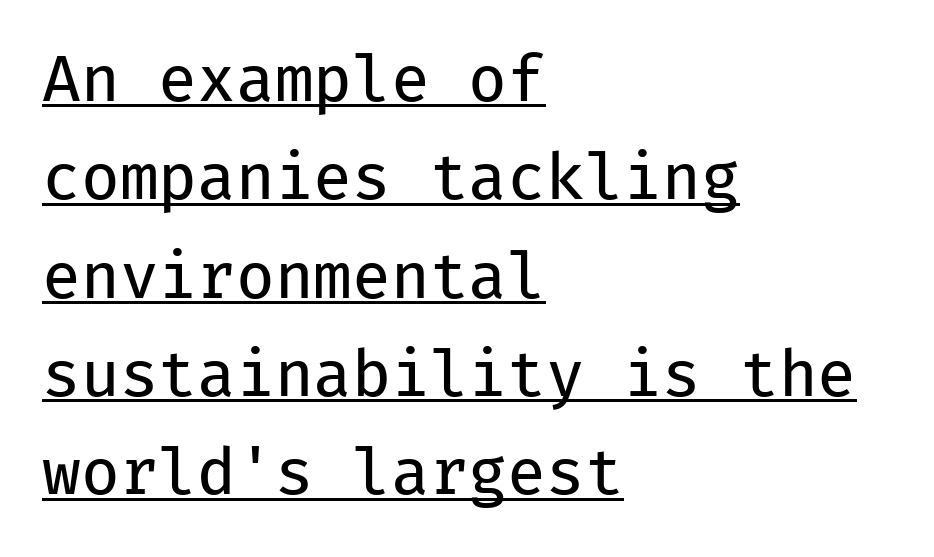
Do the characters align in a grid? Yes, the font is monospaced. No italicization has been applied; the sample stays upright. Stem width sits at or under what a default text font uses. The face used here appears with an underline applied. The leading is moderate, giving the passage an even texture.
